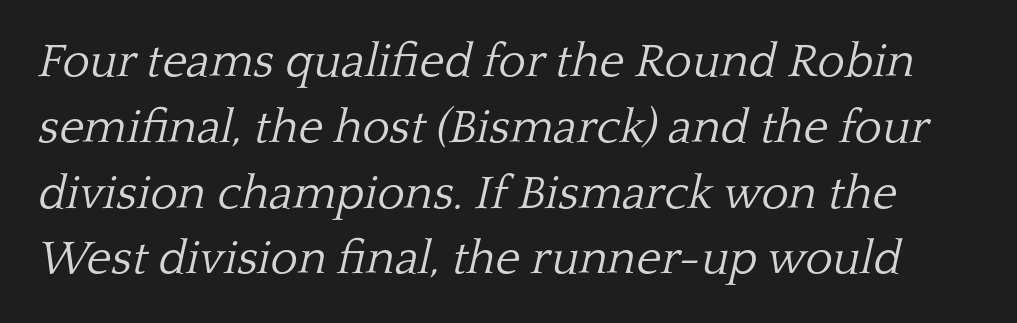
The image shows 47 px light serif type, italic (leaning right); set normal line spacing (1.4x), normal letter spacing, not underlined; low stroke contrast and a medium x-height.
